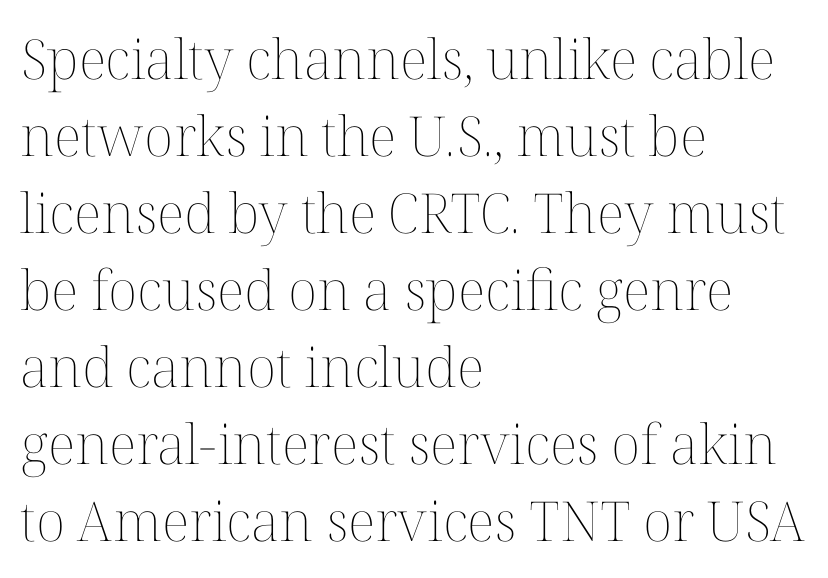
{"italic": "no", "bold": "no", "weight": "thin", "width": "normal", "stroke_contrast": "medium", "x_height": "medium", "monospaced": "no", "underline": "no", "align": "left", "line_spacing": "normal", "line_spacing_ratio": 1.4, "letter_spacing": "normal", "letter_spacing_em": 0.0, "glyph_px": 55}
